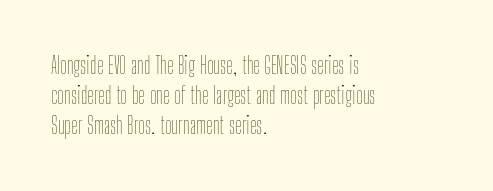
Teacher's note: observe the even left margin — that is flush-left alignment. Does extra space separate the letters? No, they use regular spacing. In terms of posture, this sample is upright. The glyphs are unaccompanied by any horizontal stroke below them. The lines sit at an ordinary, default distance from one another.
